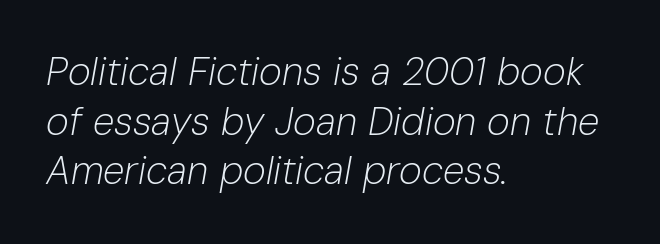
Q: Is the text bold? A: No.
Q: Is the text italic (slanted)? A: Yes, it leans right by about 10 degrees.
Q: Is the text underlined? A: No.
Q: How is the paragraph aligned? A: Left-aligned.
Q: Is the spacing between letters normal or unusually wide? A: Normal.
Q: Is the spacing between lines tight, normal or loose? A: Normal.
Q: Width (condensed, normal, or wide)? A: Normal.
Q: Stroke contrast? A: Low.
Q: x-height? A: Medium.
Q: Monospaced? A: No.
